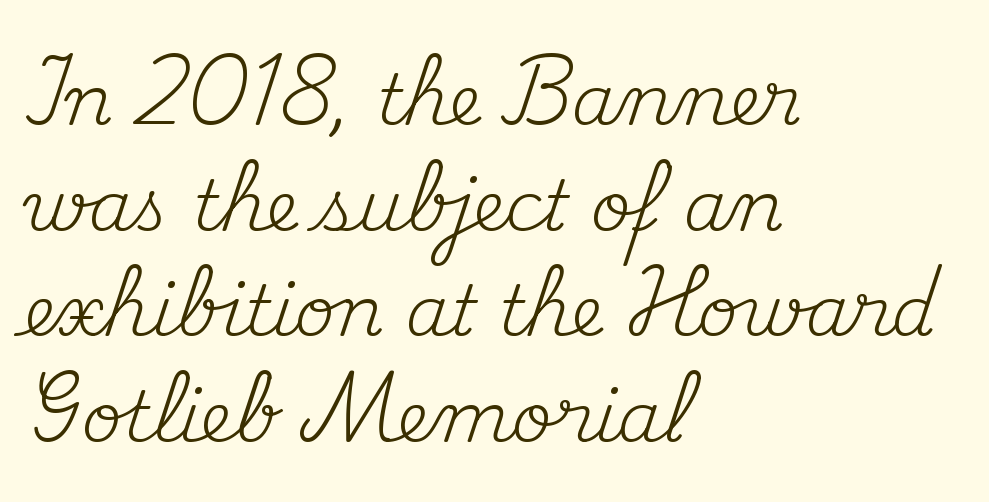
A typesetter would call this zero additional tracking. The area under the type is left untouched. This sample has the flowing, uneven cadence of proportional lettering. The cut favours lightness, reaching ordinary text weight at its darkest. Short and long lines alike share a common starting point at left.
